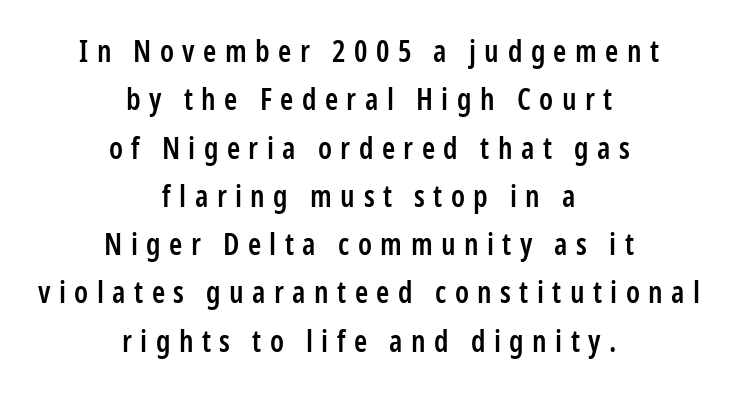
The image shows 30 px semibold, condensed sans-serif type, upright; set centered, normal line spacing (1.61x), unusually wide letter spacing (+0.28 em), not underlined; low stroke contrast and a medium x-height.
